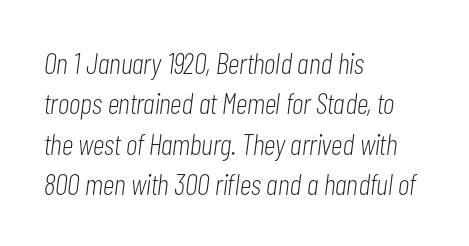
This sample keeps an unexceptional amount of space between lines. The area under the type is left untouched. Students, note that the glyphs here touch the page at normal intervals. Line beginnings align vertically; line endings do not.
